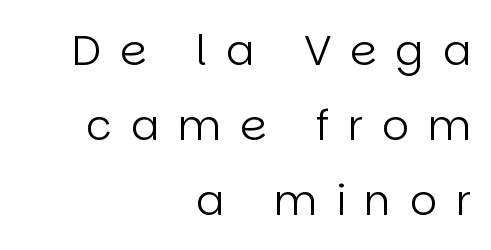
The image shows 42 px regular-weight sans-serif type, upright; set right-aligned, line spacing 1.78x, unusually wide letter spacing (+0.45 em), not underlined; low stroke contrast and a large x-height.
